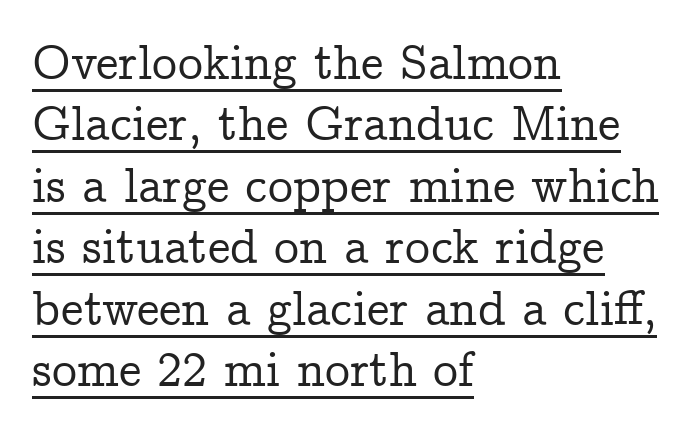
Proportional: the letters do not fall into vertical columns. Caption: lettering with a line underneath. Note: serifs present on the glyphs. The text block is weighted toward the left margin, trailing off unevenly rightward. Compared with typical body copy, the letter spacing here is the same.
